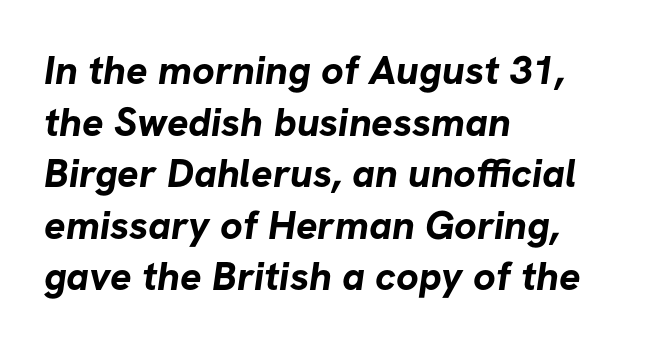
Q: Is the text bold? A: Yes.
Q: Is the typeface a serif or a sans-serif typeface? A: Sans-serif.
Q: Is the text underlined? A: No.
Q: How is the paragraph aligned? A: Left-aligned.
Q: Is the spacing between letters normal or unusually wide? A: Normal.
Q: Is the spacing between lines tight, normal or loose? A: Normal.
Q: Width (condensed, normal, or wide)? A: Normal.
Q: Stroke contrast? A: Low.
Q: x-height? A: Medium.
Q: Monospaced? A: No.
